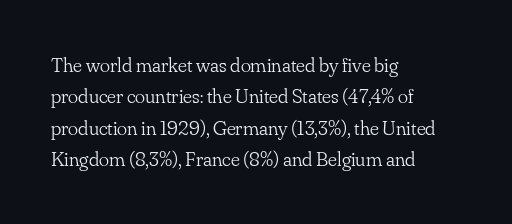
Each row of text sits above clean, open space. Italic? Not at all — the glyphs are vertical. Typeset ragged right — the left edge is the straight one. Each word holds together tightly as a unit, with standard inter-letter gaps. Interline gaps are of average width in this sample.
